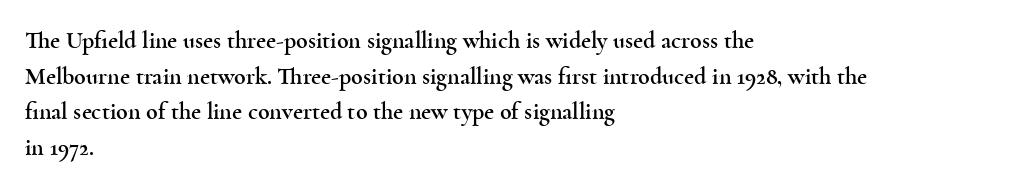
The lettering holds an erect, upright posture throughout. Inter-character spacing is left at the font's built-in metrics. The glyphs are unaccompanied by any horizontal stroke below them. Horizontal alignment here is leftward, the default for most running prose. Is there much room between lines? A standard amount, neither cramped nor airy.
